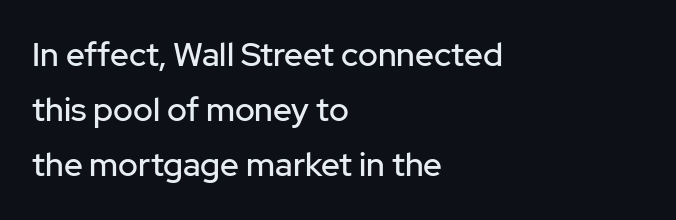
Q: Is the text italic (slanted)? A: No, it is upright.
Q: Is the typeface a serif or a sans-serif typeface? A: Sans-serif.
Q: Is the text underlined? A: No.
Q: How is the paragraph aligned? A: Left-aligned.
Q: Is the spacing between letters normal or unusually wide? A: Normal.
Q: Is the spacing between lines tight, normal or loose? A: Normal.
Q: Width (condensed, normal, or wide)? A: Normal.
Q: Stroke contrast? A: Low.
Q: x-height? A: Medium.
Q: Monospaced? A: No.
